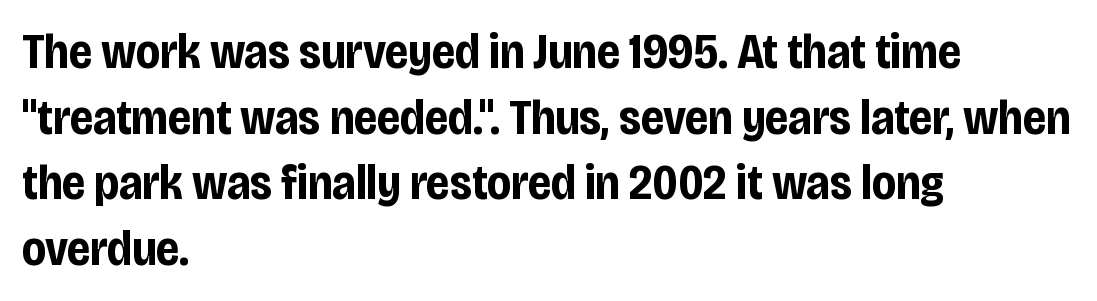
The image shows 49 px bold, condensed sans-serif type, upright; set left-aligned, normal line spacing (1.34x), normal letter spacing, not underlined; low stroke contrast and a large x-height.
